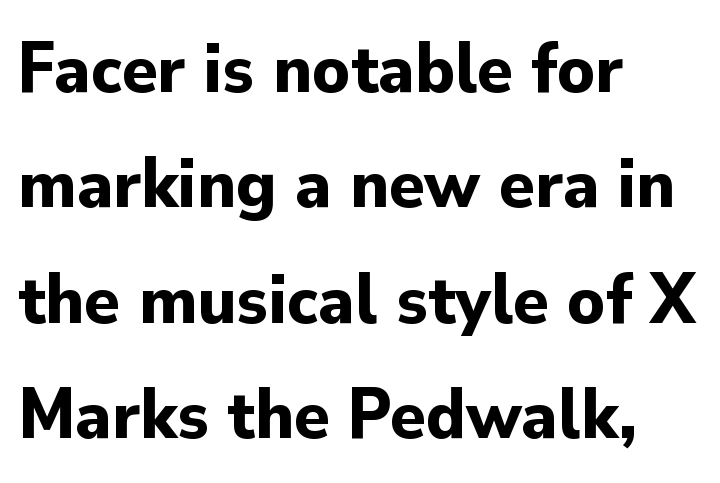
Weight check: bold — yes, fully. If you drew a ruler down the left edge, every line would touch it. The zone under the glyphs is completely vacant. No italicization has been applied; the sample stays upright. Unlike a traditional serif, this face leaves its strokes unadorned.
